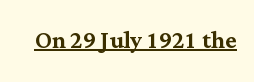
The characters display serif detailing at their extremities. You could call the tracking neutral — neither tight nor loose. Somebody hit Ctrl+U on this one — the words are underlined. Do the characters align in a grid? No, the font is proportional. Do the letters lean? They stand straight.
